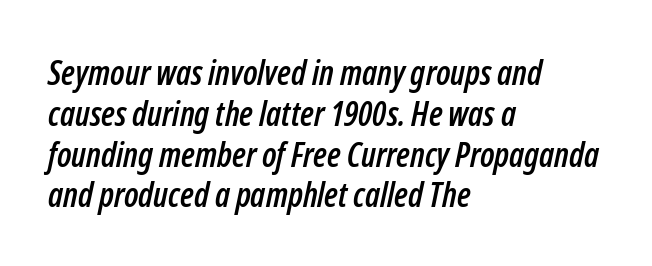
The image shows 34 px condensed type, italic (leaning right); set left-aligned, line spacing 1.2x, normal letter spacing, not underlined; low stroke contrast and a medium x-height.
